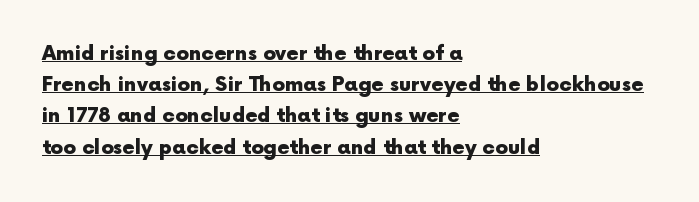
{"italic": "no", "bold": "yes", "underline": "yes", "align": "left", "line_spacing": "normal", "line_spacing_ratio": 1.56, "letter_spacing": "normal", "letter_spacing_em": 0.0, "glyph_px": 20}
